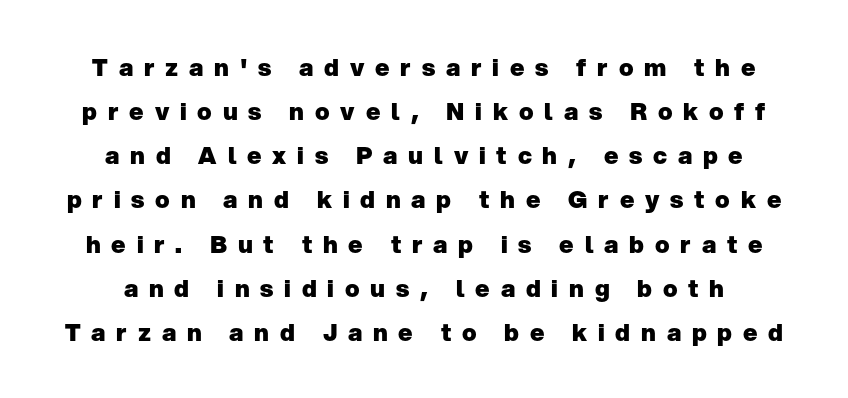
How heavy is the stroke? Heavy — this is a bold. Words appear elongated and porous because spacing is wide. Unlike italic type, these characters show no tilt at all. Descenders hang freely into open space.
